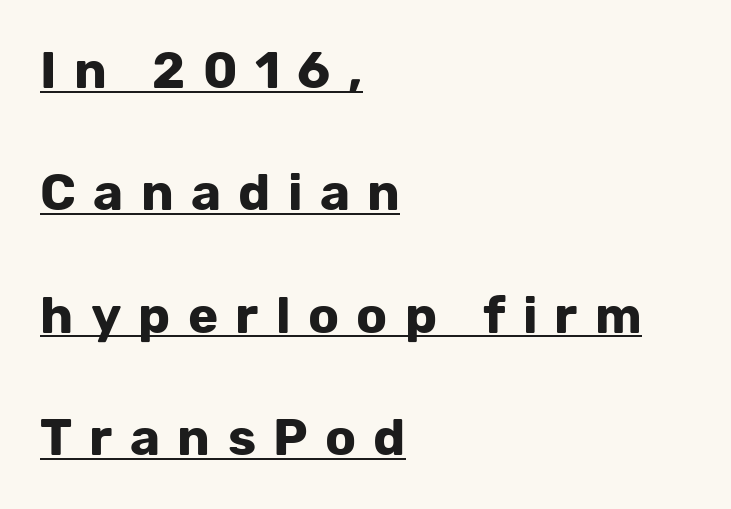
Q: Is the text bold? A: Yes.
Q: Is the text italic (slanted)? A: No, it is upright.
Q: Is the typeface a serif or a sans-serif typeface? A: Sans-serif.
Q: Is the text underlined? A: Yes.
Q: How is the paragraph aligned? A: Left-aligned.
Q: Is the spacing between letters normal or unusually wide? A: Unusually wide.
Q: Is the spacing between lines tight, normal or loose? A: Loose.
Q: Width (condensed, normal, or wide)? A: Normal.
Q: Stroke contrast? A: Low.
Q: x-height? A: Medium.
Q: Monospaced? A: No.
